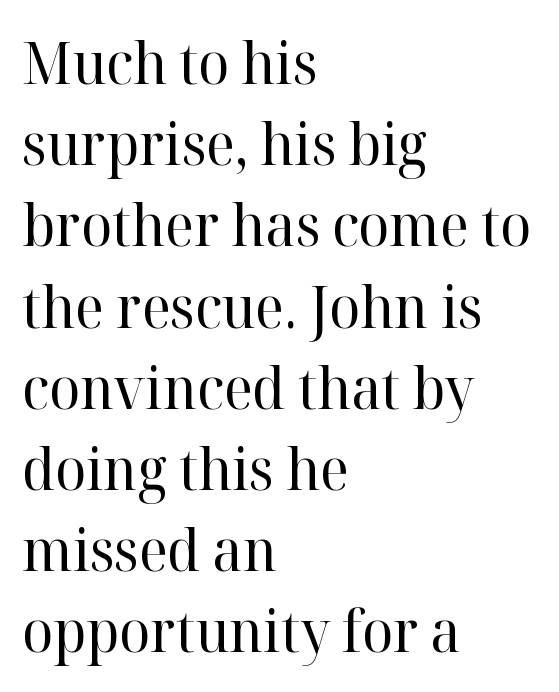
Q: Is the text bold? A: No.
Q: Is the text italic (slanted)? A: No, it is upright.
Q: Is the typeface a serif or a sans-serif typeface? A: Serif.
Q: Is the text underlined? A: No.
Q: How is the paragraph aligned? A: Left-aligned.
Q: Is the spacing between letters normal or unusually wide? A: Normal.
Q: Is the spacing between lines tight, normal or loose? A: Normal.
Q: Width (condensed, normal, or wide)? A: Normal.
Q: Stroke contrast? A: High.
Q: x-height? A: Medium.
Q: Monospaced? A: No.
